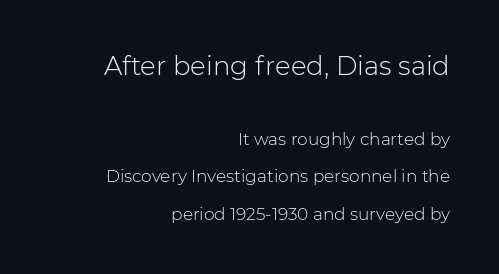
The image shows 26 px text type, upright; set right-aligned, loose line spacing (2.22x), normal letter spacing, not underlined; the first (top) block is 1.53x larger.
